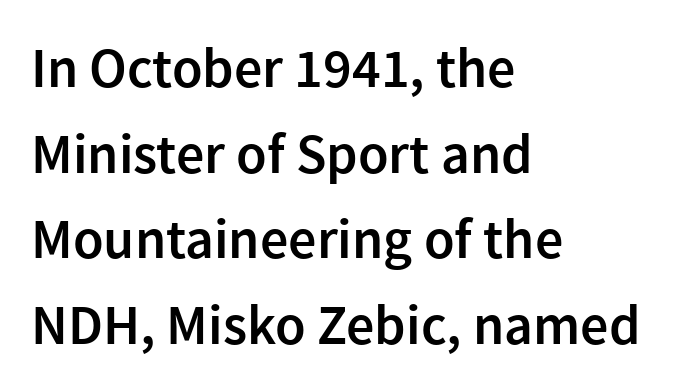
Default kerning and tracking; the words read as compact shapes. The designer left line spacing at the default. The type sits square on the baseline with zero lean. Decoration check: the copy has no underline. The font is running at a semibold setting, under full bold. Is this a fixed-width face? No — the glyphs have proportional, varying widths.
